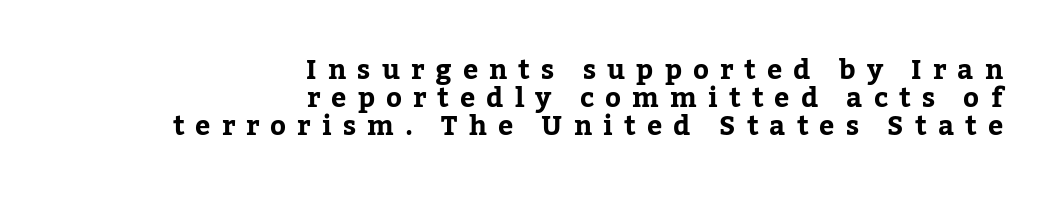
The image shows 27 px text type, upright; set right-aligned, tight line spacing (1.04x), unusually wide letter spacing (+0.41 em), not underlined.
